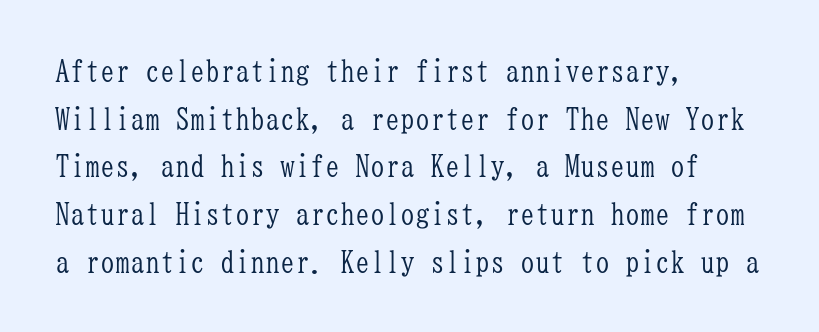
{"serif": "yes", "italic": "no", "bold": "no", "weight": "light", "width": "condensed", "stroke_contrast": "low", "x_height": "medium", "monospaced": "yes", "underline": "no", "align": "left", "line_spacing": "normal", "line_spacing_ratio": 1.59, "letter_spacing": "normal", "letter_spacing_em": 0.0, "glyph_px": 30}
